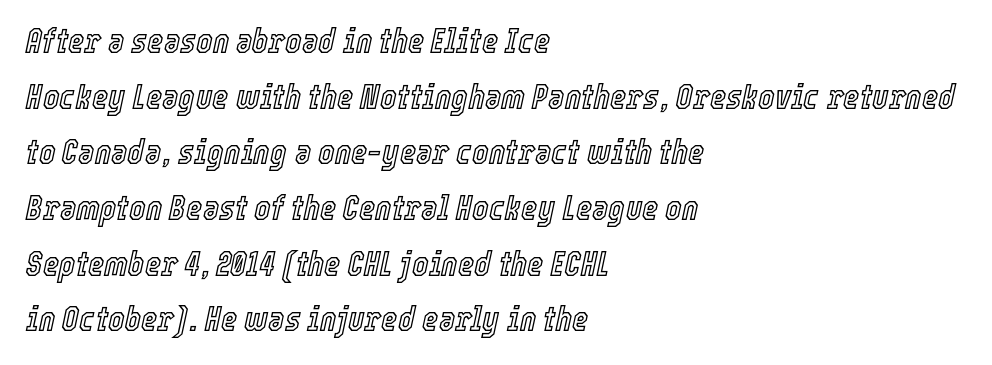
Is the type slanted? Yes — the strokes lean at a clear angle. Horizontal alignment here is leftward, the default for most running prose. Reading down the column, the eye jumps a familiar distance to each next line. Descenders hang freely into open space. The letterforms sit shoulder to shoulder at normal distance.
